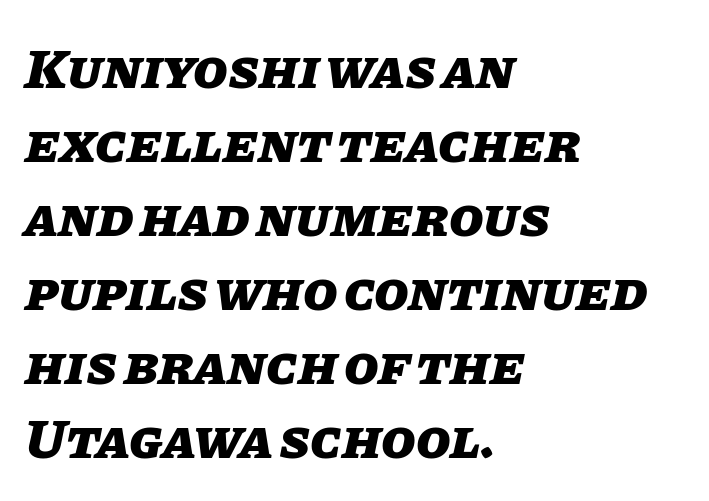
Each word holds together tightly as a unit, with standard inter-letter gaps. Is the type bold? Yes — the strokes are clearly thick and heavy. Rows of type keep a routine distance in the vertical direction. Spacing verdict: proportional, widths tailored to each character. These lines stack with their left ends in a neat column. Quick note: italic.
